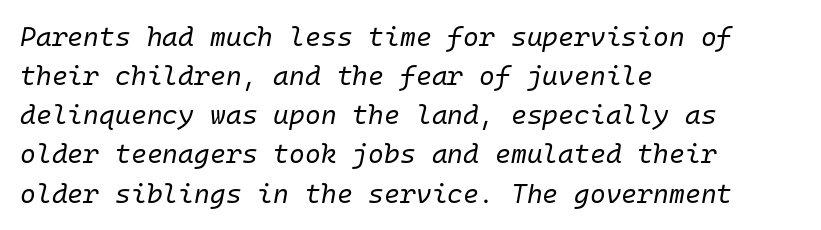
Q: Is the text bold? A: No.
Q: Is the text italic (slanted)? A: Yes, it leans right by about 10 degrees.
Q: Is the text underlined? A: No.
Q: How is the paragraph aligned? A: Left-aligned.
Q: Is the spacing between letters normal or unusually wide? A: Normal.
Q: Is the spacing between lines tight, normal or loose? A: Normal.
